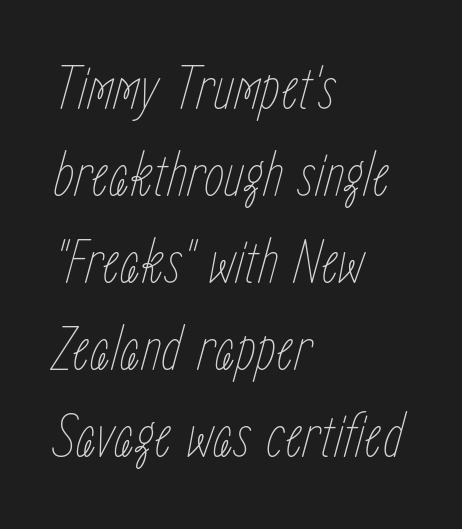
Q: Is the text bold? A: No.
Q: Is the text italic (slanted)? A: Yes, it leans right by about 15 degrees.
Q: Is the text underlined? A: No.
Q: How is the paragraph aligned? A: Left-aligned.
Q: Is the spacing between letters normal or unusually wide? A: Normal.
Q: Is the spacing between lines tight, normal or loose? A: Normal.
Q: Width (condensed, normal, or wide)? A: Condensed.
Q: Stroke contrast? A: Low.
Q: x-height? A: Medium.
Q: Monospaced? A: No.
